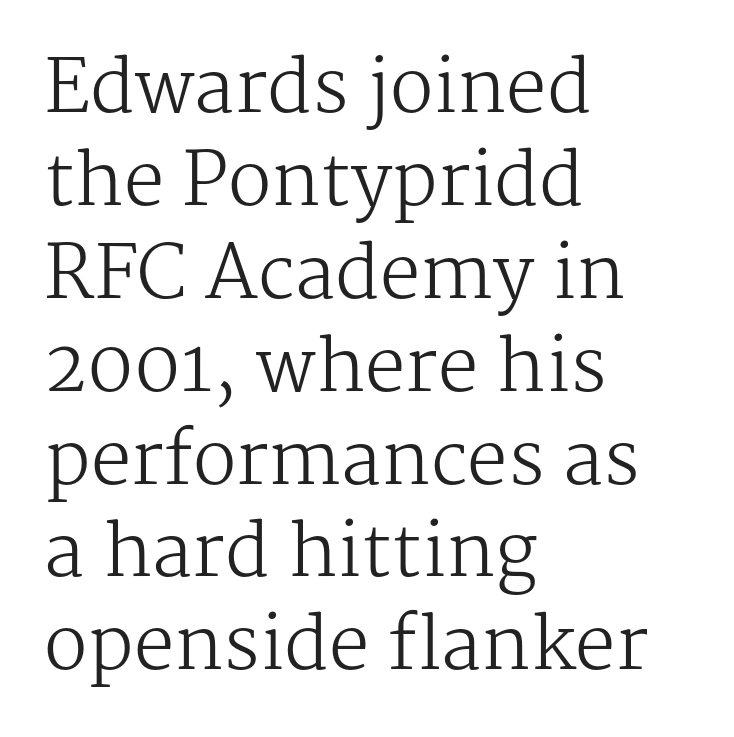
The image shows 72 px regular-weight serif type, upright; set left-aligned, normal line spacing (1.29x), normal letter spacing, not underlined; medium stroke contrast and a medium x-height.
